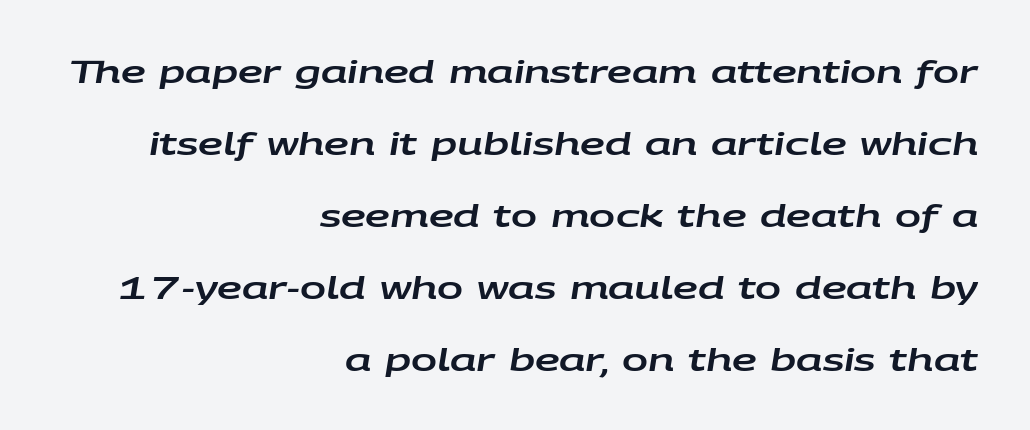
The image shows 31 px wide type, italic (leaning right); set right-aligned, loose line spacing (2.32x), normal letter spacing, not underlined; low stroke contrast and a large x-height.
